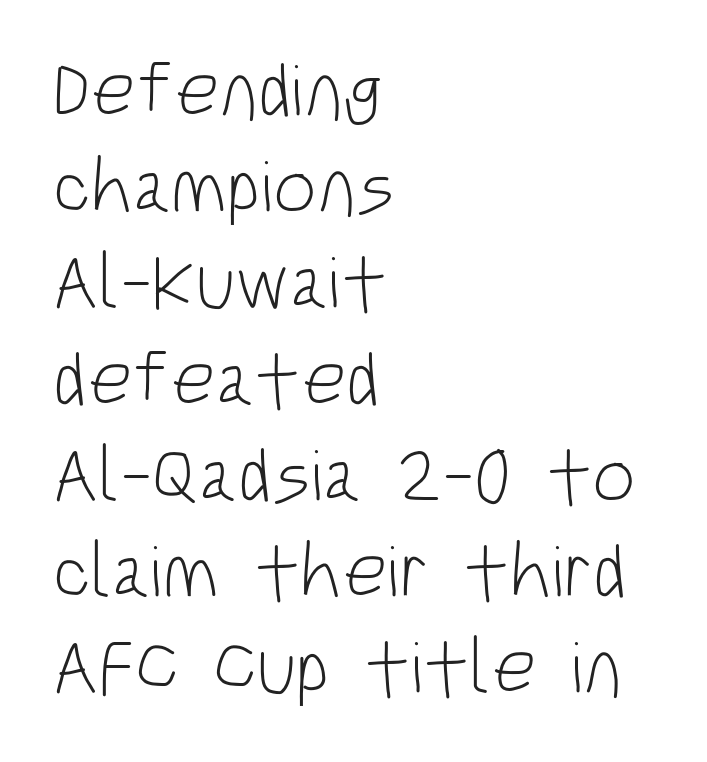
Regarding leading, the lines here are spaced in the standard way. Any mark beneath the type? The region is blank. Unlike a traditional serif, this face leaves its strokes unadorned. Caption: face not bold, strokes unweighted. Line starts are locked; line ends wander.
